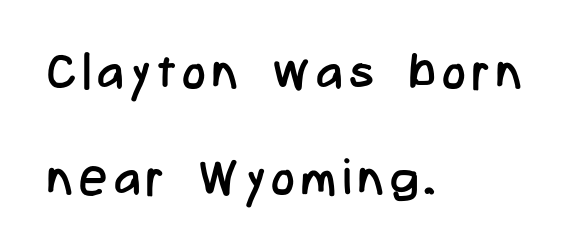
The image shows 50 px regular-weight, condensed sans-serif type, upright; set left-aligned, loose line spacing (2.13x), not underlined; low stroke contrast and a medium x-height.
